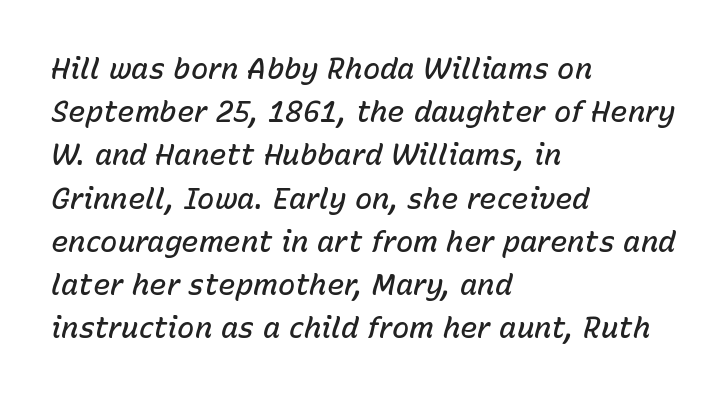
{"italic": "yes", "lean": "right", "slant_degrees": 15, "bold": "semi", "weight": "semibold", "width": "normal", "stroke_contrast": "low", "x_height": "medium", "monospaced": "no", "underline": "no", "align": "left", "line_spacing": "normal", "line_spacing_ratio": 1.49, "letter_spacing": "normal", "letter_spacing_em": 0.0, "glyph_px": 29}
